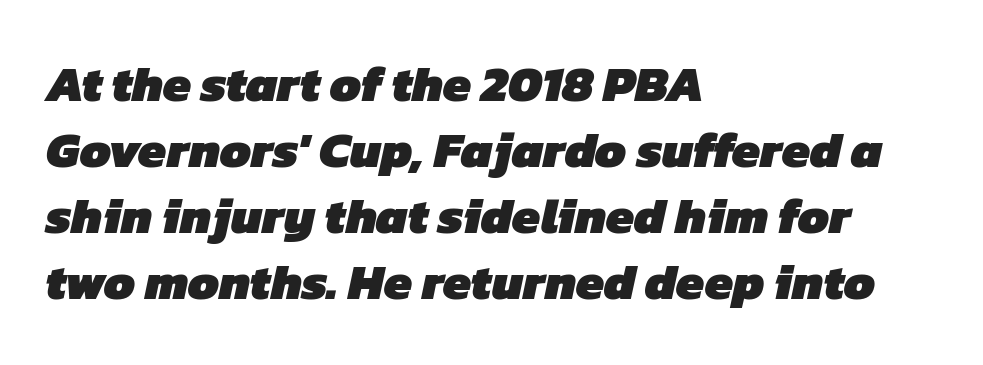
Nothing sits at the stroke ends, so this counts as sans-serif. If you measured baseline to baseline, you'd find a middling distance. Chunky letters — that's bold for sure. Check under the words: just untouched page. In terms of letterspacing, this is plain default setting. Each line starts at the same left margin while the right side varies.
